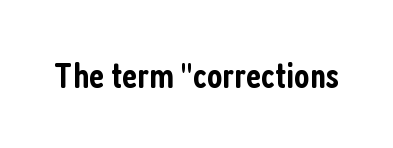
I'd call this a sans setting — the letters go barefoot. This is roman type, the default non-slanted kind. Quick note: underline off. Varying glyph widths throughout — classic text-font behaviour. Honestly, the letter spacing is just normal — you wouldn't notice it.
